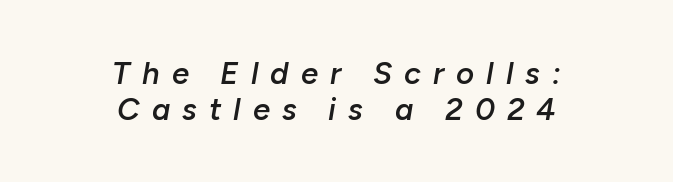
The image shows 31 px semibold type, italic (leaning right); set centered, tight line spacing (1.15x), unusually wide letter spacing (+0.39 em), not underlined; low stroke contrast and a medium x-height.
